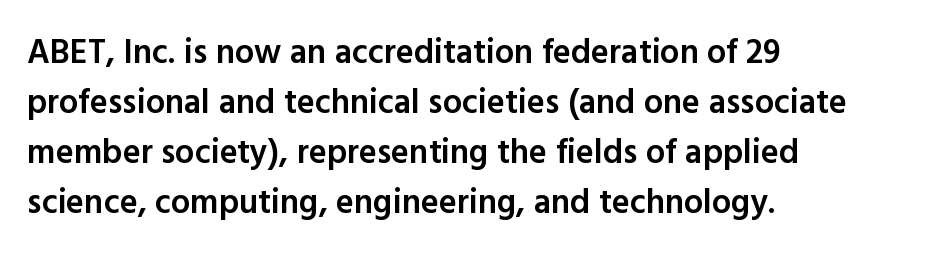
The image shows 34 px semibold sans-serif type, upright; set left-aligned, normal line spacing (1.47x), normal letter spacing, not underlined; a medium x-height.
